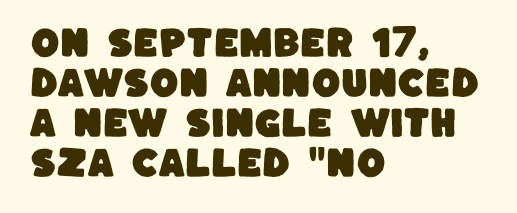
Q: Is the typeface a serif or a sans-serif typeface? A: Sans-serif.
Q: Is the text underlined? A: No.
Q: How is the paragraph aligned? A: Left-aligned.
Q: Is the spacing between letters normal or unusually wide? A: Normal.
Q: Width (condensed, normal, or wide)? A: Normal.
Q: Stroke contrast? A: Low.
Q: x-height? A: Large.
Q: Monospaced? A: No.
